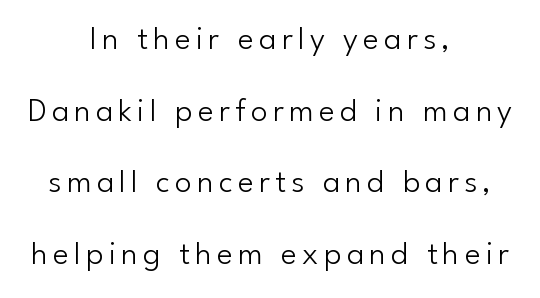
Q: Is the text bold? A: No.
Q: Is the text italic (slanted)? A: No, it is upright.
Q: Is the typeface a serif or a sans-serif typeface? A: Sans-serif.
Q: Is the text underlined? A: No.
Q: How is the paragraph aligned? A: Centered.
Q: Is the spacing between lines tight, normal or loose? A: Loose.
Q: Width (condensed, normal, or wide)? A: Normal.
Q: Stroke contrast? A: Low.
Q: x-height? A: Small.
Q: Monospaced? A: No.
